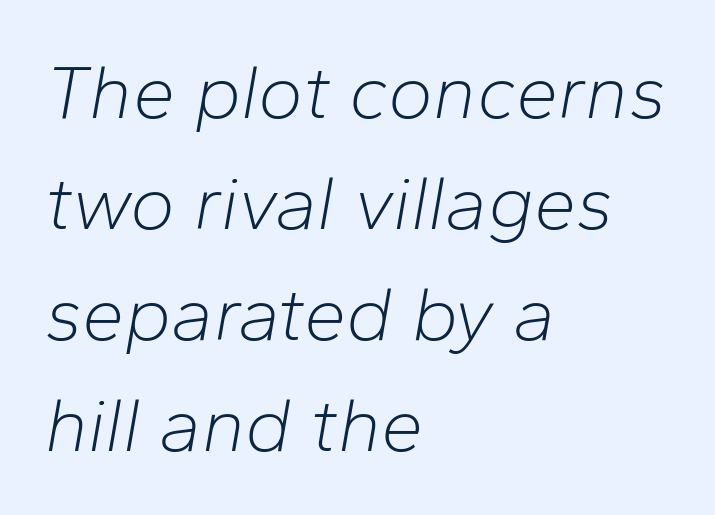
Q: Is the text bold? A: No.
Q: Is the text italic (slanted)? A: Yes, it leans right by about 10 degrees.
Q: Is the text underlined? A: No.
Q: How is the paragraph aligned? A: Left-aligned.
Q: Is the spacing between letters normal or unusually wide? A: Normal.
Q: Is the spacing between lines tight, normal or loose? A: Normal.
Q: Width (condensed, normal, or wide)? A: Normal.
Q: Stroke contrast? A: Low.
Q: x-height? A: Medium.
Q: Monospaced? A: No.
